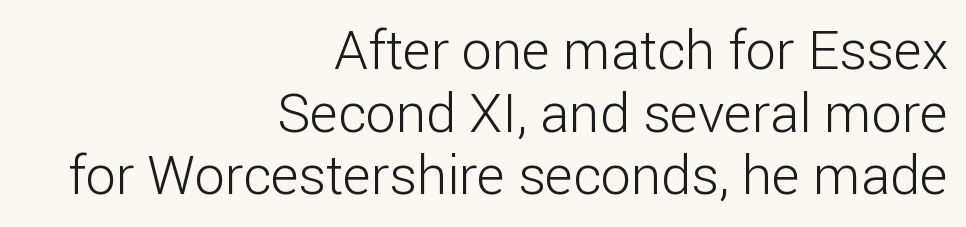
Line endings align vertically; line beginnings do not. Summary of weight: not heavy and not bold. Is there any slant? The stems are plumb. Look at the tracking — it's just the regular setting, nothing added. A typesetter would call this proportional, since set widths differ per character. Anything drawn beneath the words? Only blank space.
